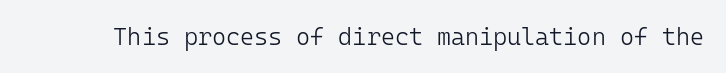
Only glyphs here, with clear space below each row. Notice how the stems are strictly vertical — no italics here. Between one letter and the next there's only the usual sliver of space. Is this a heavy cut? Hardly; it is regular or lighter.
